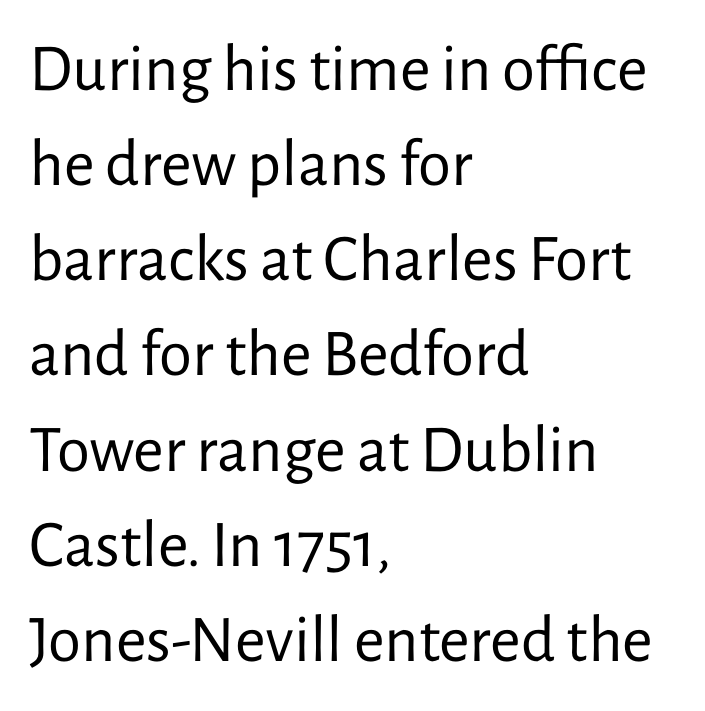
Q: Is the text bold? A: No.
Q: Is the text italic (slanted)? A: No, it is upright.
Q: Is the typeface a serif or a sans-serif typeface? A: Sans-serif.
Q: Is the text underlined? A: No.
Q: How is the paragraph aligned? A: Left-aligned.
Q: Is the spacing between letters normal or unusually wide? A: Normal.
Q: Is the spacing between lines tight, normal or loose? A: Normal.
Q: Width (condensed, normal, or wide)? A: Normal.
Q: Stroke contrast? A: Low.
Q: x-height? A: Medium.
Q: Monospaced? A: No.
